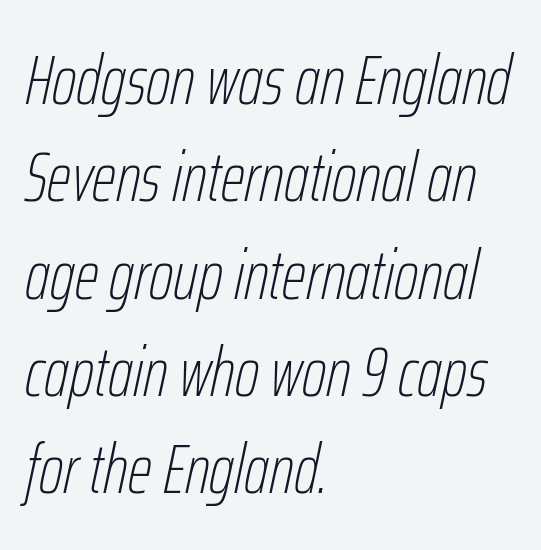
The image shows 69 px thin, condensed type, italic (leaning right); set left-aligned, normal line spacing (1.41x), normal letter spacing, not underlined; low stroke contrast and a medium x-height.
